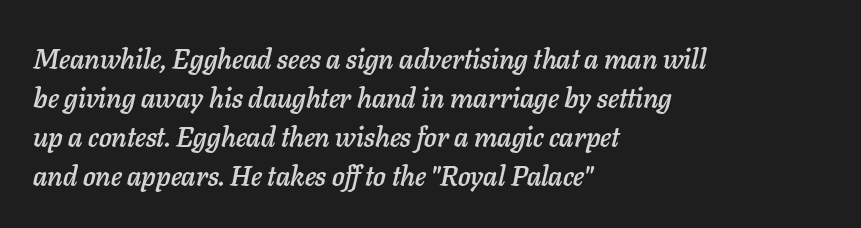
The image shows 28 px text type, italic (leaning right); set left-aligned, normal line spacing (1.39x), normal letter spacing, not underlined; low stroke contrast and a medium x-height.
